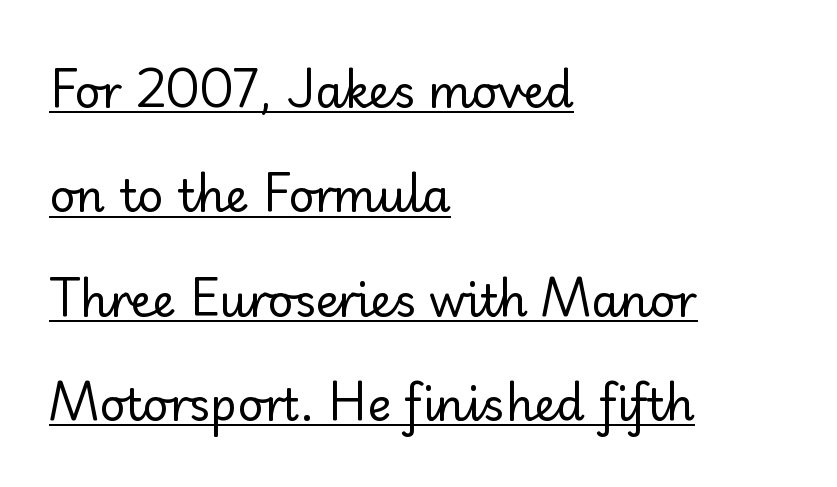
The letters stand upright; this is a roman face. Type style note: lacks serifs. This reads as an unemphasized weight, regular at the heaviest. Between one letter and the next there's only the usual sliver of space.
